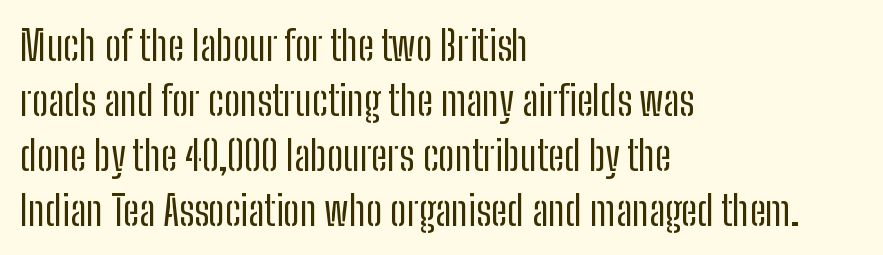
{"serif": "no", "italic": "no", "bold": "no", "weight": "regular", "width": "condensed", "stroke_contrast": "low", "x_height": "medium", "monospaced": "no", "underline": "no", "align": "left", "line_spacing": "normal", "line_spacing_ratio": 1.34, "letter_spacing": "normal", "letter_spacing_em": 0.0, "glyph_px": 41}
